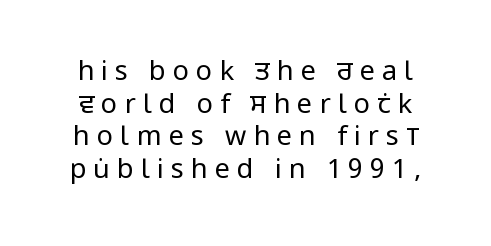
The image shows 27 px text type, upright; set line spacing 1.21x, unusually wide letter spacing (+0.26 em), not underlined.
